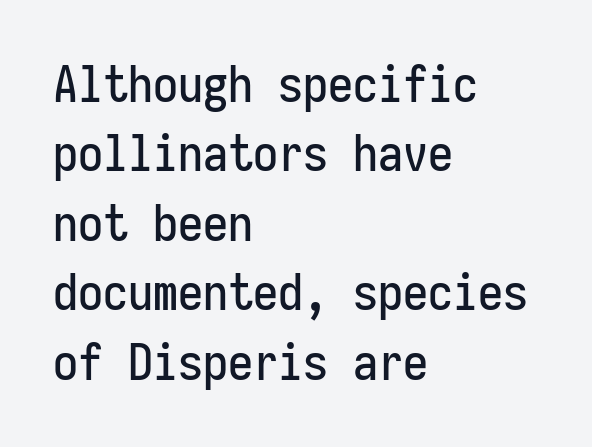
The image shows 50 px condensed sans-serif type, upright, monospaced; set left-aligned, normal line spacing (1.39x), normal letter spacing, not underlined; low stroke contrast and a medium x-height.
